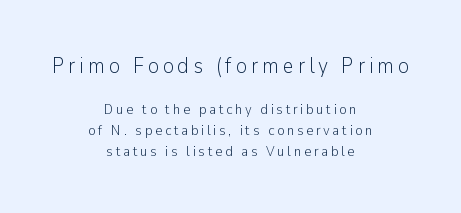
Is the type heavy? It reads as light-to-regular instead. Horizontally, the lines are justified to the midpoint only. Quick note: underline off. In this sample the first text group is rendered at the bigger scale. Vertical spacing — default. The type sits square on the baseline with zero lean.
